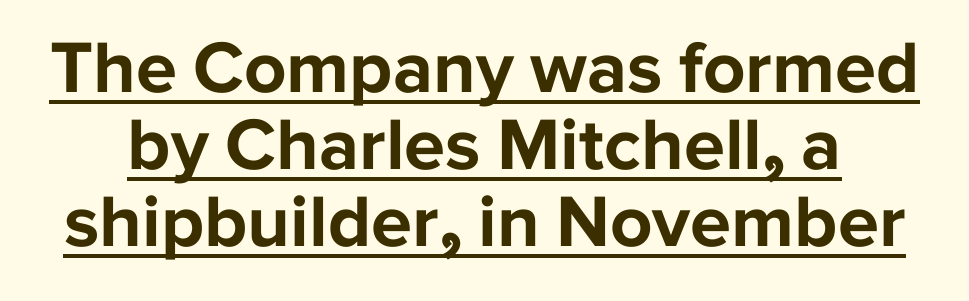
These lines huddle together more closely than default settings would place them. The letters advance in unequal steps, a hallmark of proportional type. This rendering employs a face without finishing strokes, i.e., a sans-serif. This is underlined copy, the kind a proofreader might mark for attention. The face used here has the dense, thick strokes of a bold.
